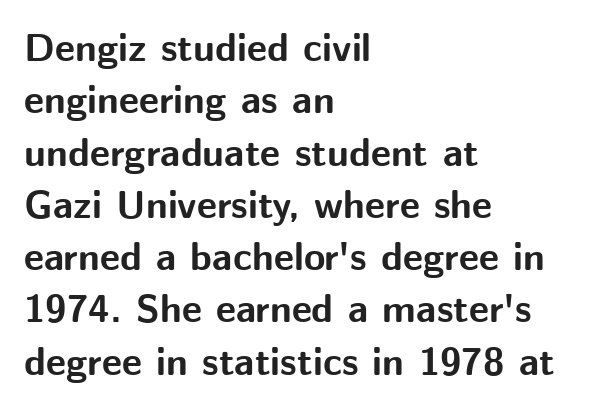
Q: Is the text bold? A: Yes.
Q: Is the text italic (slanted)? A: No, it is upright.
Q: Is the typeface a serif or a sans-serif typeface? A: Sans-serif.
Q: Is the text underlined? A: No.
Q: How is the paragraph aligned? A: Left-aligned.
Q: Is the spacing between letters normal or unusually wide? A: Normal.
Q: Is the spacing between lines tight, normal or loose? A: Normal.
Q: Width (condensed, normal, or wide)? A: Normal.
Q: Stroke contrast? A: Medium.
Q: x-height? A: Medium.
Q: Monospaced? A: No.
